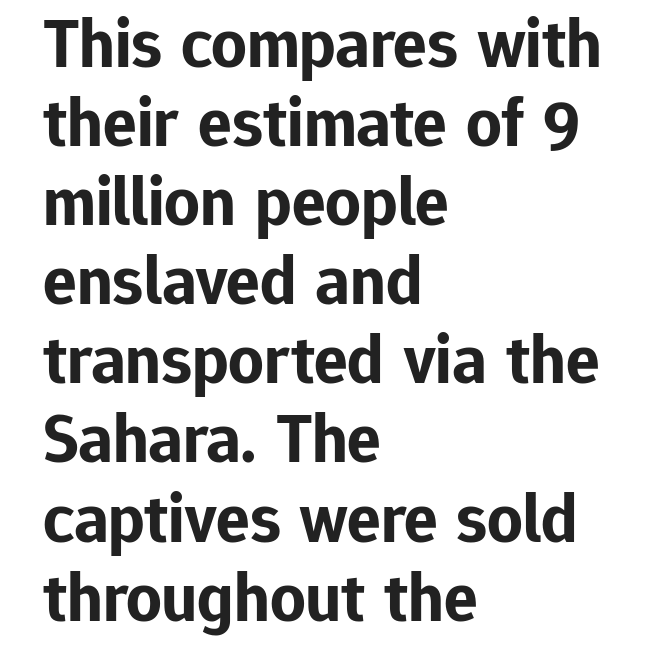
This rendering leaves character spacing at its baseline value. The typography opts for an upright posture over an oblique one. You'd pick this weight for a headline — it's a proper bold. In terms of letterform style, serifs are entirely absent.
